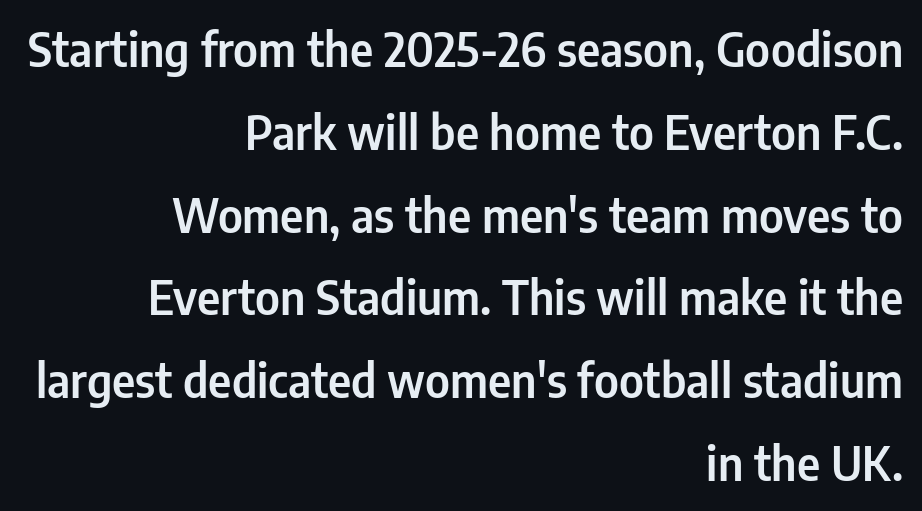
The face used here is proportionally spaced, like ordinary book or web type. Underlining? Definitely not there. Each line ends at the same right margin while the left side varies. Posture: vertical. A typesetter would label this face a sans. There is no visible air inserted between adjacent glyphs.
